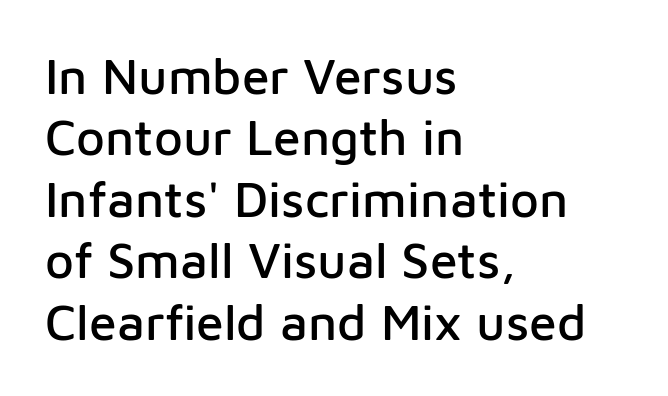
Q: Is the text italic (slanted)? A: No, it is upright.
Q: Is the typeface a serif or a sans-serif typeface? A: Sans-serif.
Q: Is the text underlined? A: No.
Q: How is the paragraph aligned? A: Left-aligned.
Q: Is the spacing between letters normal or unusually wide? A: Normal.
Q: Width (condensed, normal, or wide)? A: Normal.
Q: Stroke contrast? A: Low.
Q: x-height? A: Medium.
Q: Monospaced? A: No.
